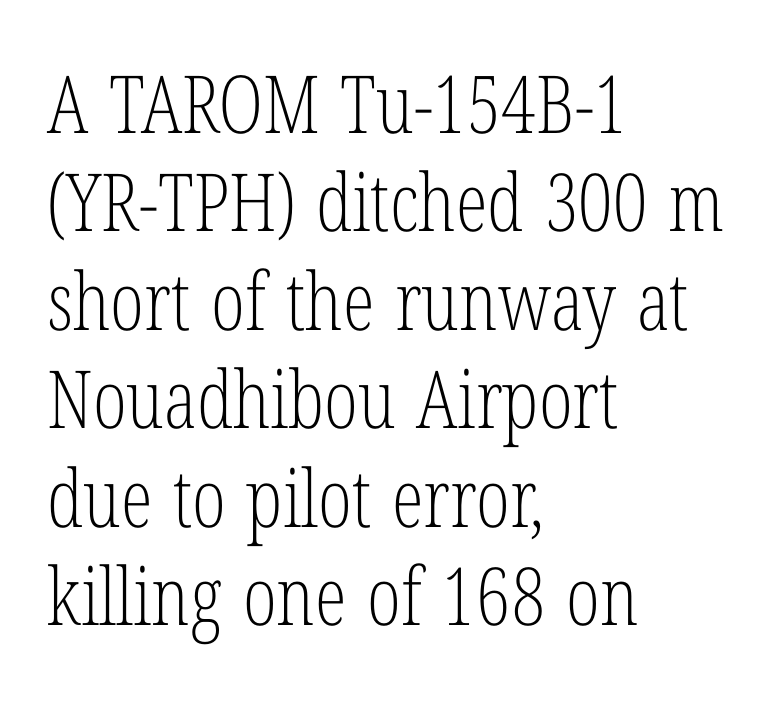
Q: Is the text bold? A: No.
Q: Is the text italic (slanted)? A: No, it is upright.
Q: Is the typeface a serif or a sans-serif typeface? A: Serif.
Q: Is the text underlined? A: No.
Q: How is the paragraph aligned? A: Left-aligned.
Q: Is the spacing between letters normal or unusually wide? A: Normal.
Q: Width (condensed, normal, or wide)? A: Condensed.
Q: Stroke contrast? A: Low.
Q: x-height? A: Medium.
Q: Monospaced? A: No.
